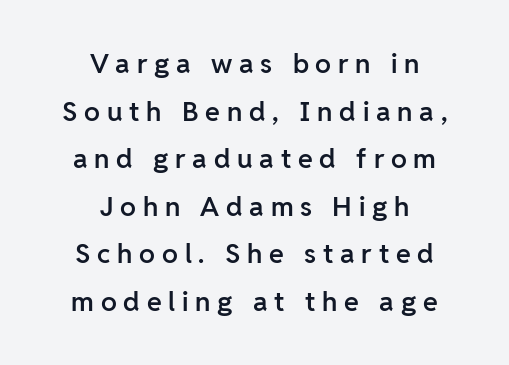
{"italic": "no", "bold": "semi", "underline": "no", "align": "center", "line_spacing_ratio": 1.76, "letter_spacing": "wide", "letter_spacing_em": 0.25, "glyph_px": 27}
